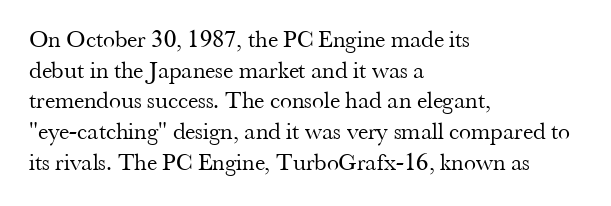
The image shows 24 px text type, upright; set left-aligned, normal line spacing (1.28x), normal letter spacing, not underlined.
